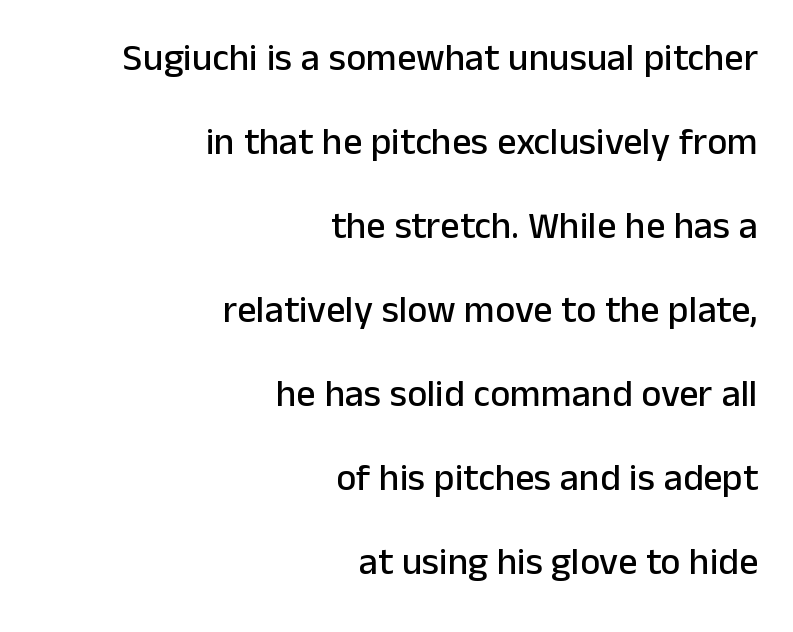
Q: Is the text italic (slanted)? A: No, it is upright.
Q: Is the typeface a serif or a sans-serif typeface? A: Sans-serif.
Q: Is the text underlined? A: No.
Q: How is the paragraph aligned? A: Right-aligned.
Q: Is the spacing between letters normal or unusually wide? A: Normal.
Q: Is the spacing between lines tight, normal or loose? A: Loose.
Q: Width (condensed, normal, or wide)? A: Normal.
Q: Stroke contrast? A: Low.
Q: x-height? A: Medium.
Q: Monospaced? A: No.
